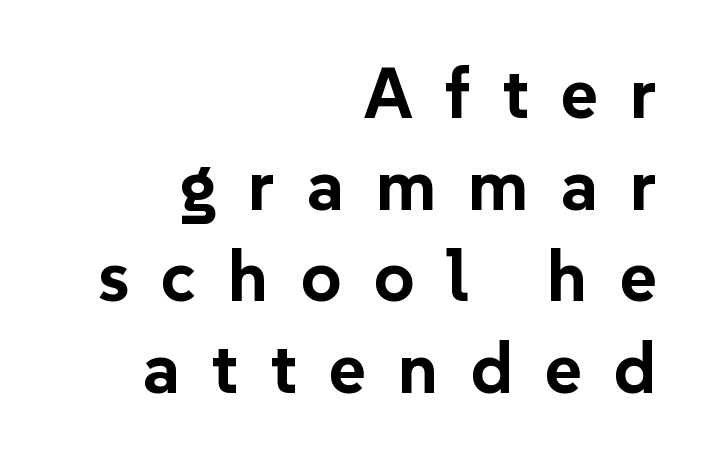
Q: Is the text bold? A: Yes.
Q: Is the text italic (slanted)? A: No, it is upright.
Q: Is the typeface a serif or a sans-serif typeface? A: Sans-serif.
Q: Is the text underlined? A: No.
Q: How is the paragraph aligned? A: Right-aligned.
Q: Is the spacing between letters normal or unusually wide? A: Unusually wide.
Q: Is the spacing between lines tight, normal or loose? A: Normal.
Q: Width (condensed, normal, or wide)? A: Normal.
Q: Stroke contrast? A: Low.
Q: x-height? A: Medium.
Q: Monospaced? A: No.
